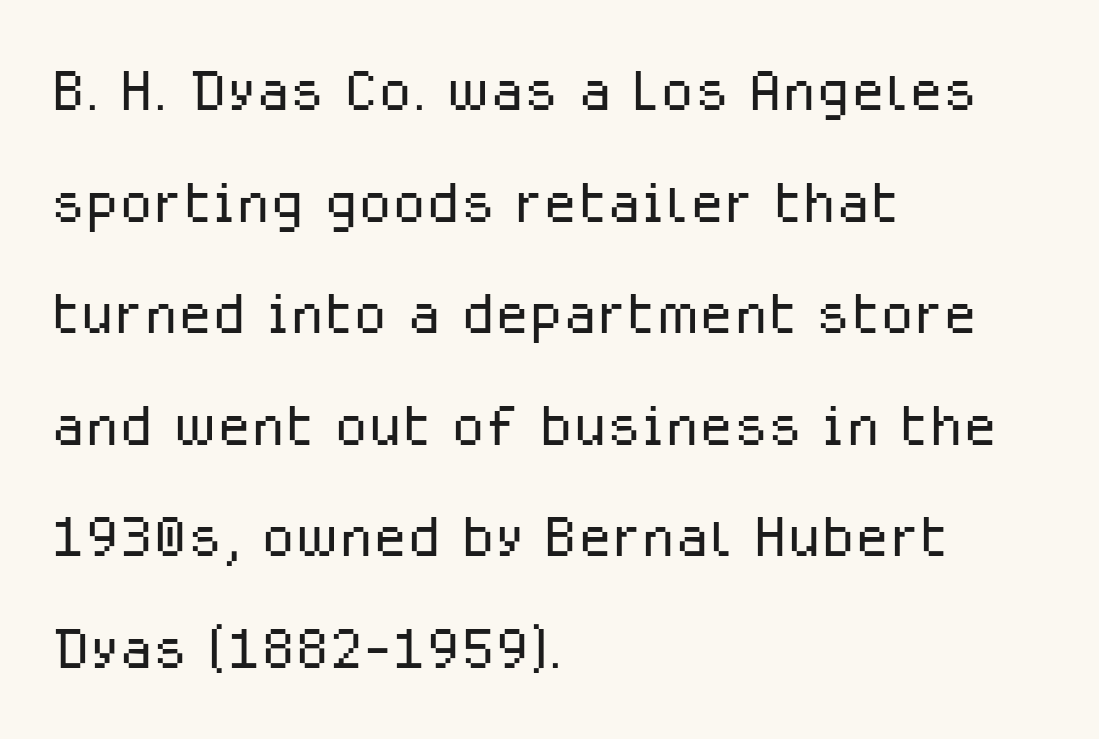
The image shows 78 px light sans-serif type, upright; set left-aligned, normal line spacing (1.43x), normal letter spacing, not underlined; low stroke contrast and a medium x-height.
